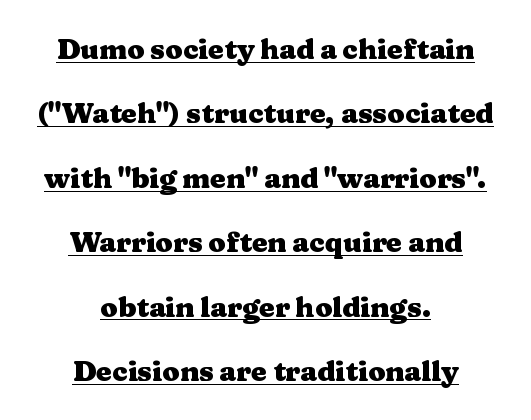
Q: Is the text bold? A: Yes.
Q: Is the text italic (slanted)? A: No, it is upright.
Q: Is the typeface a serif or a sans-serif typeface? A: Serif.
Q: Is the text underlined? A: Yes.
Q: How is the paragraph aligned? A: Centered.
Q: Is the spacing between letters normal or unusually wide? A: Normal.
Q: Is the spacing between lines tight, normal or loose? A: Loose.
Q: Width (condensed, normal, or wide)? A: Wide.
Q: Stroke contrast? A: Medium.
Q: x-height? A: Medium.
Q: Monospaced? A: No.
